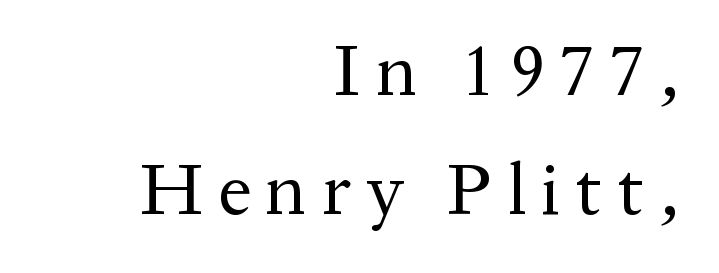
Q: Is the text bold? A: No.
Q: Is the text italic (slanted)? A: No, it is upright.
Q: Is the typeface a serif or a sans-serif typeface? A: Serif.
Q: Is the text underlined? A: No.
Q: How is the paragraph aligned? A: Right-aligned.
Q: Is the spacing between letters normal or unusually wide? A: Unusually wide.
Q: Is the spacing between lines tight, normal or loose? A: Normal.
Q: Width (condensed, normal, or wide)? A: Normal.
Q: Stroke contrast? A: Medium.
Q: x-height? A: Medium.
Q: Monospaced? A: No.
